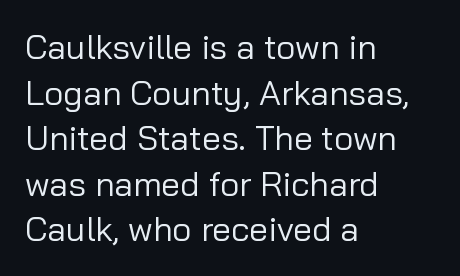
Q: Is the text bold? A: No.
Q: Is the text italic (slanted)? A: No, it is upright.
Q: Is the typeface a serif or a sans-serif typeface? A: Sans-serif.
Q: Is the text underlined? A: No.
Q: How is the paragraph aligned? A: Left-aligned.
Q: Is the spacing between letters normal or unusually wide? A: Normal.
Q: Is the spacing between lines tight, normal or loose? A: Normal.
Q: Width (condensed, normal, or wide)? A: Normal.
Q: Stroke contrast? A: Low.
Q: x-height? A: Medium.
Q: Monospaced? A: No.
